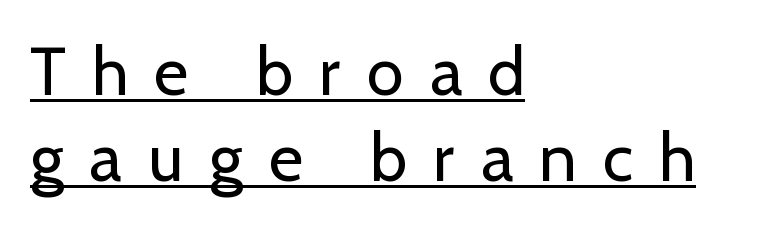
You can tell from the bare stems that sans-serif type was used. The letters stand straight up with perfectly vertical stems. Evenly set lines give the paragraph a standard silhouette. Glance below the letters and you will spot a drawn line. Is this a fixed-width face? No — the glyphs have proportional, varying widths.
